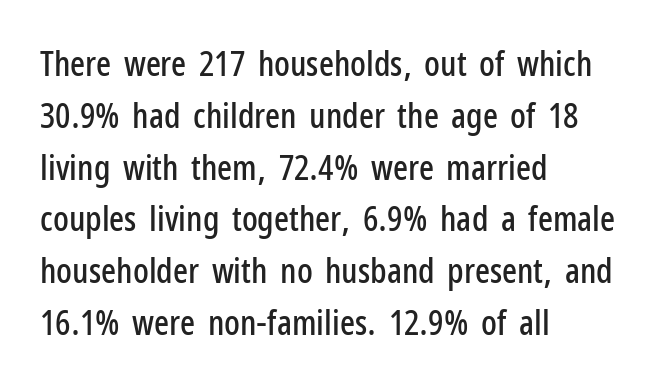
Where is the straight margin? On the left. Note the varied advance widths — an 'i' is clearly narrower than an 'm'. This block has exactly the height ordinary leading produces. A sans-serif font was chosen for this passage. Here the glyphs are tracked normally, forming tight word shapes.
